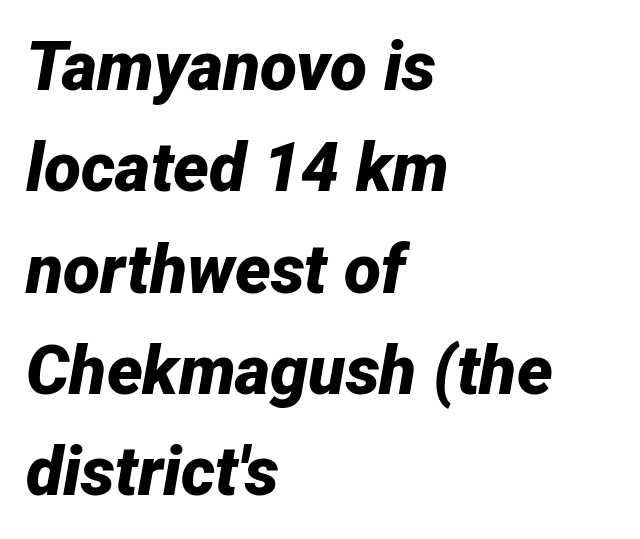
Q: Is the text bold? A: Yes.
Q: Is the text italic (slanted)? A: Yes, it leans right by about 12 degrees.
Q: Is the text underlined? A: No.
Q: How is the paragraph aligned? A: Left-aligned.
Q: Is the spacing between letters normal or unusually wide? A: Normal.
Q: Is the spacing between lines tight, normal or loose? A: Normal.
Q: Width (condensed, normal, or wide)? A: Normal.
Q: Stroke contrast? A: Low.
Q: x-height? A: Medium.
Q: Monospaced? A: No.
